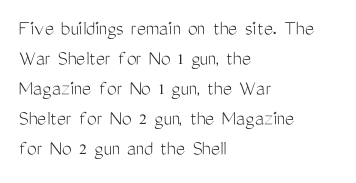
{"italic": "no", "bold": "no", "underline": "no", "align": "left", "line_spacing": "normal", "line_spacing_ratio": 1.36, "letter_spacing": "normal", "letter_spacing_em": 0.0, "glyph_px": 22}
